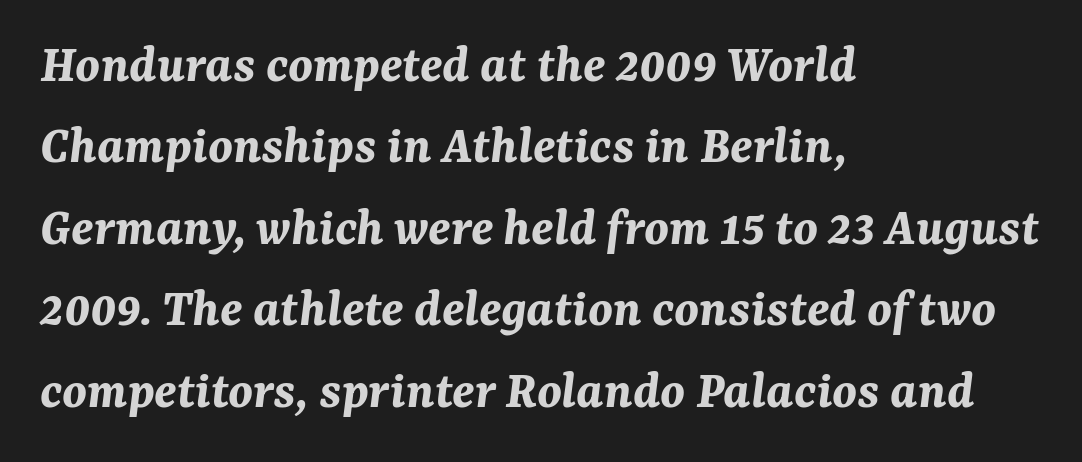
{"italic": "yes", "lean": "right", "slant_degrees": 7, "bold": "yes", "weight": "bold", "width": "normal", "stroke_contrast": "medium", "x_height": "medium", "monospaced": "no", "underline": "no", "align": "left", "line_spacing": "normal", "line_spacing_ratio": 1.48, "letter_spacing": "normal", "letter_spacing_em": 0.0, "glyph_px": 55}
